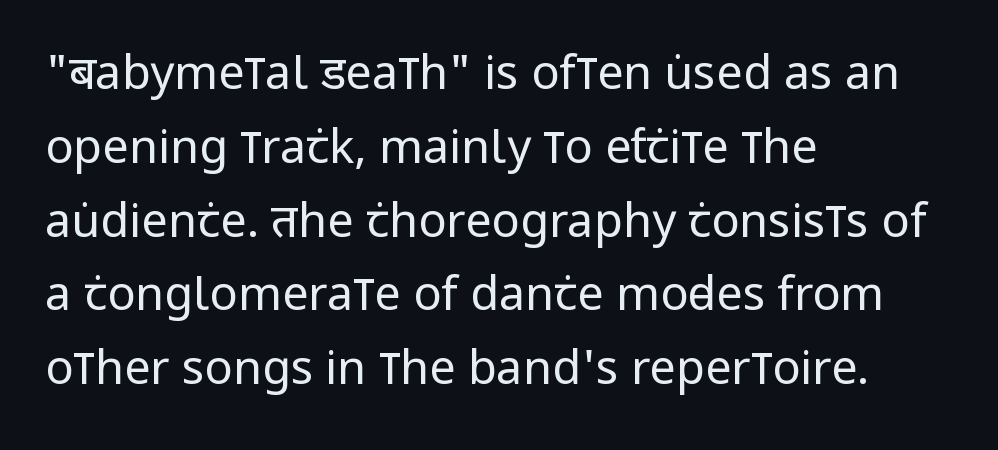
{"serif": "no", "italic": "no", "bold": "no", "weight": "regular", "width": "condensed", "stroke_contrast": "low", "x_height": "large", "monospaced": "no", "underline": "no", "align": "left", "line_spacing": "normal", "line_spacing_ratio": 1.57, "letter_spacing": "normal", "letter_spacing_em": 0.0, "glyph_px": 47}
